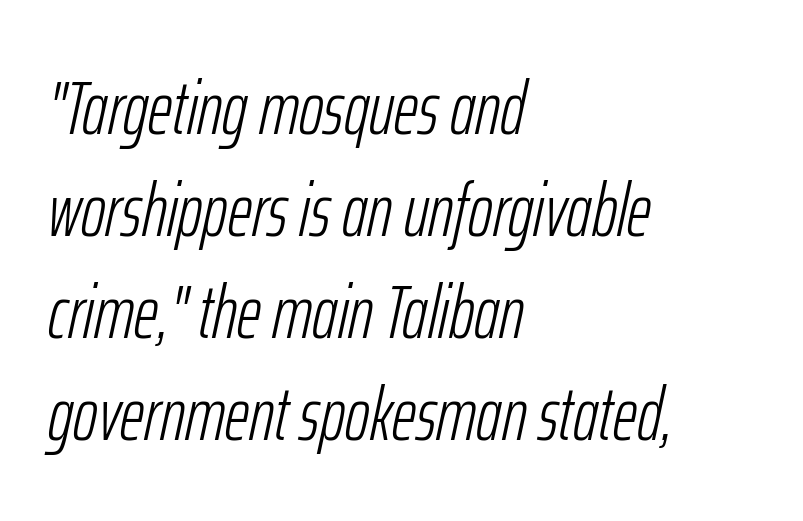
{"italic": "yes", "lean": "right", "slant_degrees": 12, "bold": "no", "weight": "light", "width": "condensed", "stroke_contrast": "low", "x_height": "medium", "monospaced": "no", "underline": "no", "align": "left", "line_spacing": "normal", "line_spacing_ratio": 1.36, "letter_spacing": "normal", "letter_spacing_em": 0.0, "glyph_px": 75}
